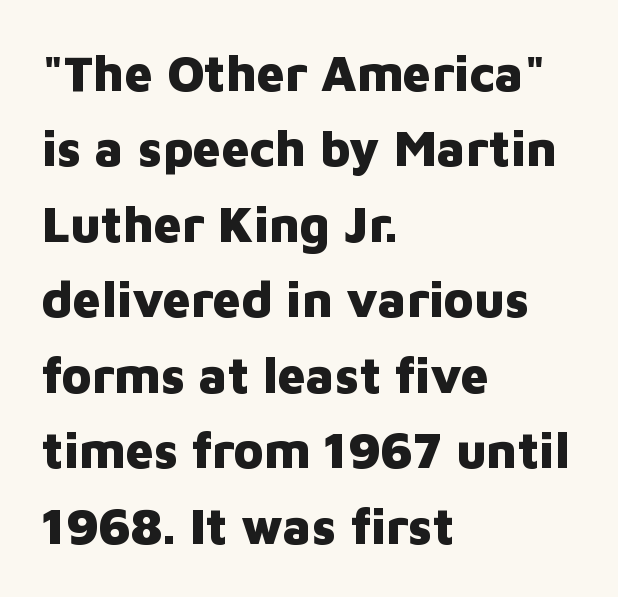
The image shows 50 px heavy sans-serif type, upright; set left-aligned, normal line spacing (1.51x), normal letter spacing, not underlined; low stroke contrast and a medium x-height.
